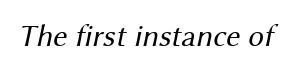
{"serif": "no", "bold": "no", "weight": "regular", "width": "normal", "stroke_contrast": "medium", "x_height": "medium", "monospaced": "no", "underline": "no", "letter_spacing": "normal", "letter_spacing_em": 0.0, "glyph_px": 31}
